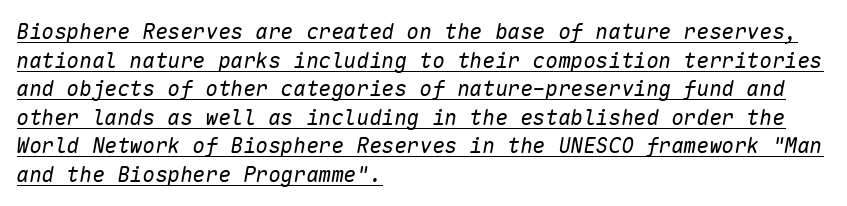
The image shows 21 px text type, italic (leaning right); set left-aligned, normal line spacing (1.36x), normal letter spacing, underlined.
